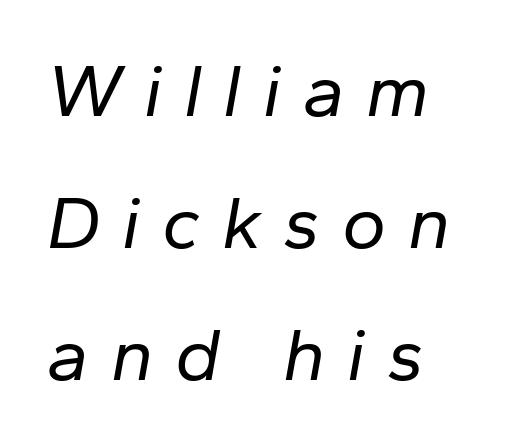
The image shows 75 px regular-weight type, italic (leaning right); set left-aligned, line spacing 1.76x, unusually wide letter spacing (+0.29 em), not underlined; low stroke contrast and a medium x-height.
